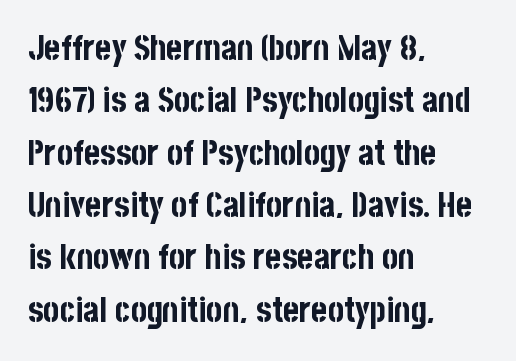
Q: Is the text bold? A: Yes.
Q: Is the text italic (slanted)? A: No, it is upright.
Q: Is the typeface a serif or a sans-serif typeface? A: Sans-serif.
Q: Is the text underlined? A: No.
Q: How is the paragraph aligned? A: Left-aligned.
Q: Is the spacing between letters normal or unusually wide? A: Normal.
Q: Is the spacing between lines tight, normal or loose? A: Normal.
Q: Width (condensed, normal, or wide)? A: Condensed.
Q: Stroke contrast? A: Low.
Q: x-height? A: Large.
Q: Monospaced? A: No.
